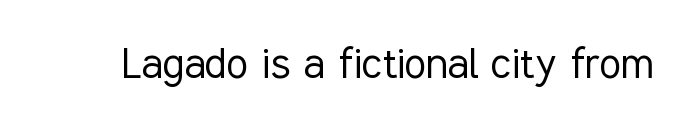
The image shows 50 px light, condensed sans-serif type, upright; set normal letter spacing, not underlined; low stroke contrast and a medium x-height.
